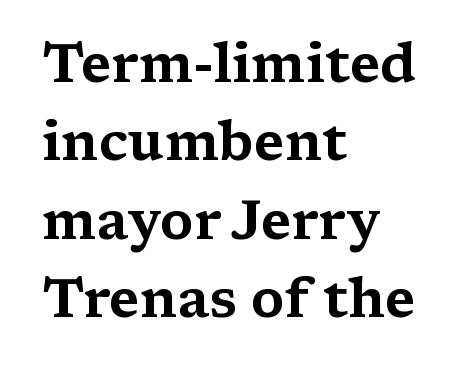
Designer's note — italics off, roman on. Do the characters align in a grid? No, the font is proportional. Does the leading feel generous? No, just average. Look at the tracking — it's just the regular setting, nothing added. Horizontally, the lines are justified to the leading edge only.
